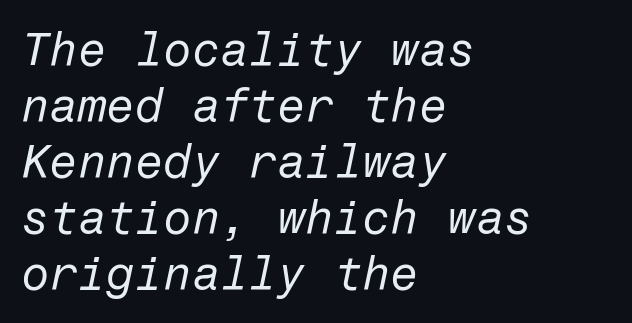
{"italic": "yes", "lean": "right", "slant_degrees": 12, "bold": "no", "weight": "regular", "width": "normal", "stroke_contrast": "low", "x_height": "medium", "underline": "no", "align": "left", "line_spacing_ratio": 1.22, "letter_spacing": "normal", "letter_spacing_em": 0.0, "glyph_px": 46}
